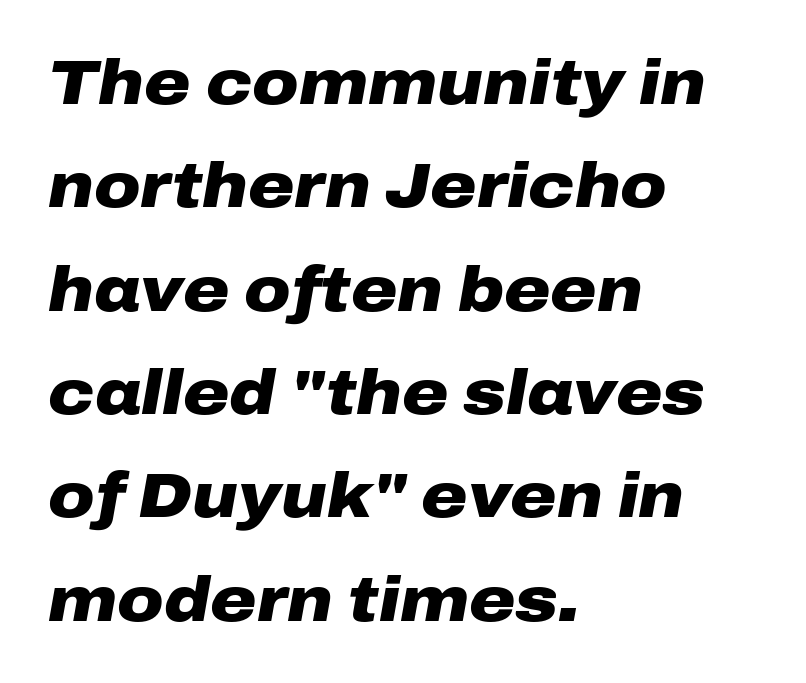
Q: Is the text bold? A: Yes.
Q: Is the text italic (slanted)? A: Yes, it leans right by about 10 degrees.
Q: Is the text underlined? A: No.
Q: How is the paragraph aligned? A: Left-aligned.
Q: Is the spacing between letters normal or unusually wide? A: Normal.
Q: Is the spacing between lines tight, normal or loose? A: Normal.
Q: Width (condensed, normal, or wide)? A: Wide.
Q: Stroke contrast? A: Low.
Q: x-height? A: Medium.
Q: Monospaced? A: No.
